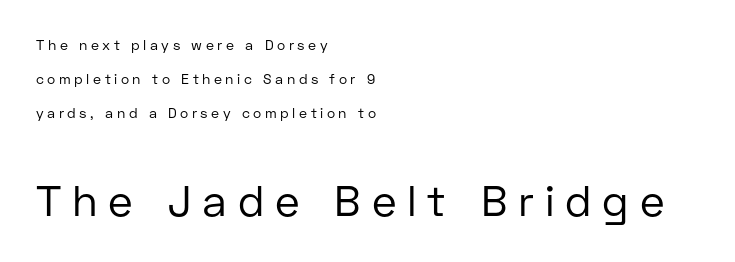
{"serif": "no", "italic": "no", "bold": "no", "weight": "regular", "width": "normal", "stroke_contrast": "low", "x_height": "medium", "monospaced": "no", "underline": "no", "align": "left", "line_spacing": "loose", "line_spacing_ratio": 2.44, "letter_spacing": "wide", "letter_spacing_em": 0.25, "larger_block": "second", "size_ratio": 3.07, "glyph_px": 43}
